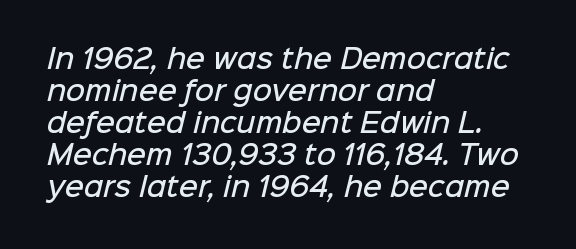
The image shows 26 px text type; set left-aligned, line spacing 1.23x, normal letter spacing, not underlined.
